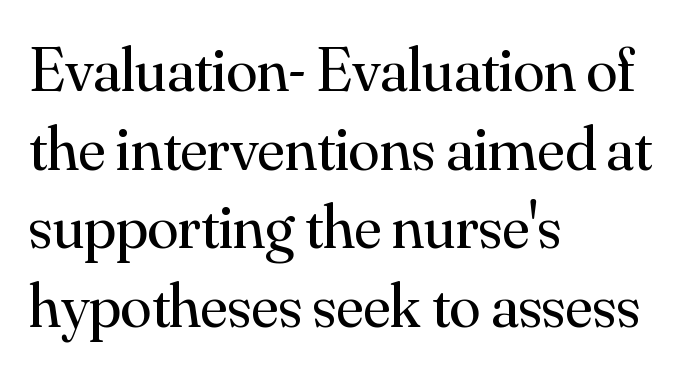
{"serif": "yes", "italic": "no", "bold": "no", "weight": "regular", "width": "normal", "stroke_contrast": "medium", "x_height": "small", "monospaced": "no", "underline": "no", "align": "left", "line_spacing": "normal", "line_spacing_ratio": 1.25, "letter_spacing": "normal", "letter_spacing_em": 0.0, "glyph_px": 63}
